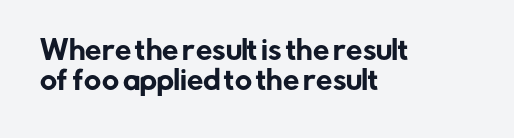
{"italic": "no", "underline": "no", "align": "left", "line_spacing_ratio": 1.17, "letter_spacing": "normal", "letter_spacing_em": 0.0, "glyph_px": 26}
